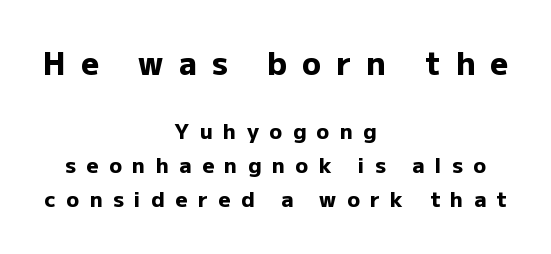
Q: Is the text bold? A: Yes.
Q: Is the text italic (slanted)? A: No, it is upright.
Q: Is the typeface a serif or a sans-serif typeface? A: Sans-serif.
Q: Is the text underlined? A: No.
Q: How is the paragraph aligned? A: Centered.
Q: Is the spacing between letters normal or unusually wide? A: Unusually wide.
Q: Is the spacing between lines tight, normal or loose? A: Normal.
Q: Which block of text is set in a larger size, the first (top) or the second (bottom)? A: The first (top) one.
Q: Width (condensed, normal, or wide)? A: Normal.
Q: Stroke contrast? A: Low.
Q: x-height? A: Medium.
Q: Monospaced? A: No.
